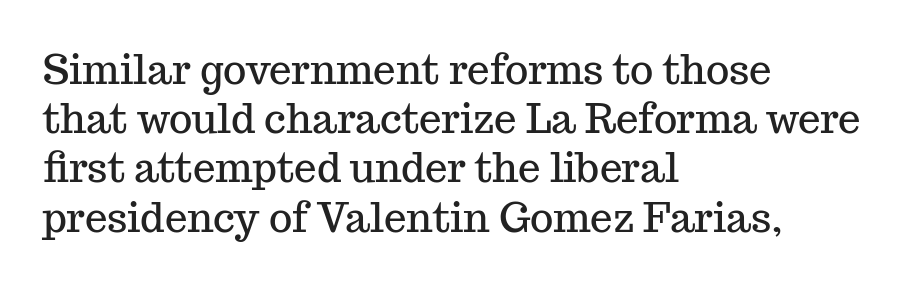
{"serif": "yes", "italic": "no", "width": "normal", "stroke_contrast": "medium", "x_height": "medium", "monospaced": "no", "underline": "no", "align": "left", "line_spacing_ratio": 1.23, "letter_spacing": "normal", "letter_spacing_em": 0.0, "glyph_px": 40}
